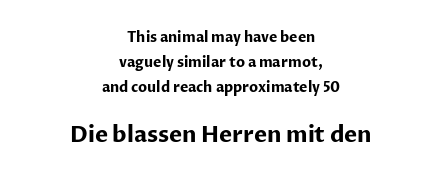
Q: Is the text bold? A: Yes.
Q: Is the text italic (slanted)? A: No, it is upright.
Q: Is the text underlined? A: No.
Q: How is the paragraph aligned? A: Centered.
Q: Is the spacing between letters normal or unusually wide? A: Normal.
Q: Which block of text is set in a larger size, the first (top) or the second (bottom)? A: The second (bottom) one.
